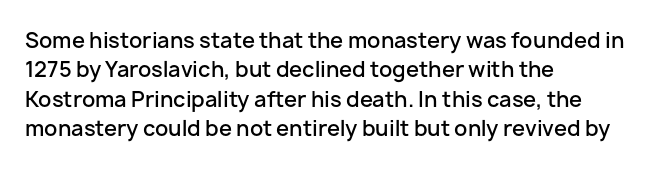
The image shows 21 px text type, upright; set left-aligned, normal line spacing (1.4x), normal letter spacing, not underlined.
